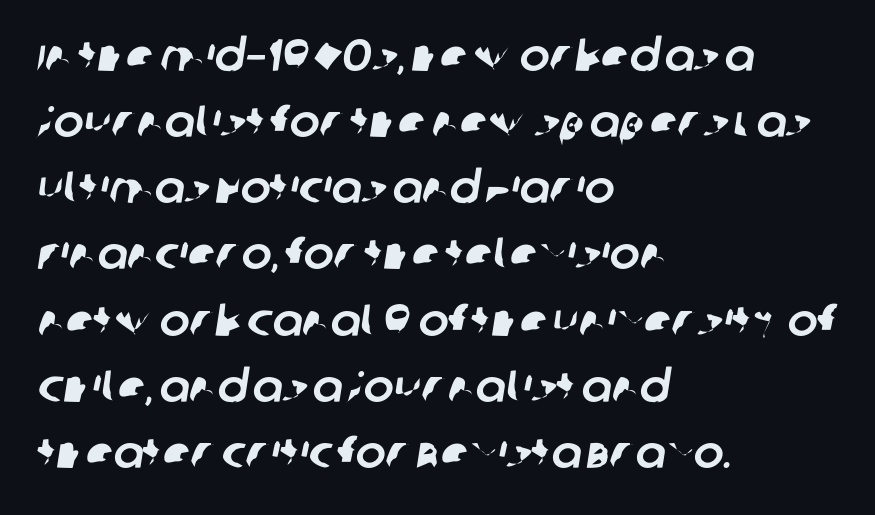
The image shows 45 px sans-serif type; set left-aligned, normal line spacing (1.47x), normal letter spacing, not underlined; low stroke contrast and a large x-height.
